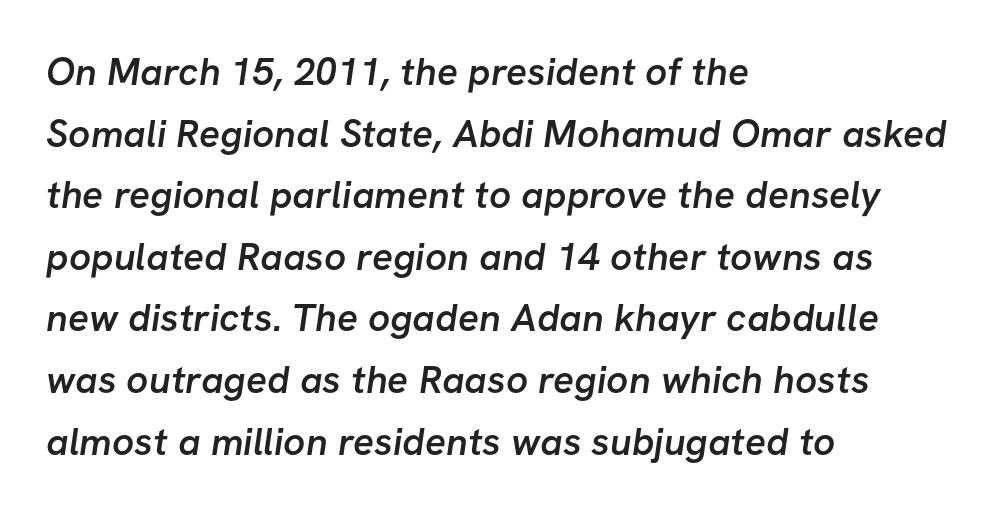
{"serif": "no", "bold": "semi", "weight": "semibold", "width": "normal", "stroke_contrast": "low", "x_height": "medium", "monospaced": "no", "underline": "no", "align": "left", "line_spacing": "normal", "line_spacing_ratio": 1.58, "letter_spacing": "normal", "letter_spacing_em": 0.0, "glyph_px": 39}
